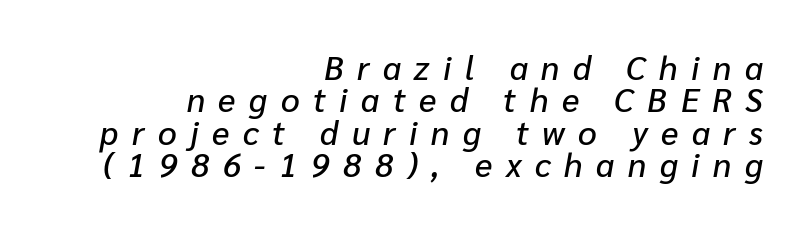
The image shows 33 px text type, italic (leaning right); set right-aligned, tight line spacing (0.98x), unusually wide letter spacing (+0.41 em), not underlined; low stroke contrast and a medium x-height.
